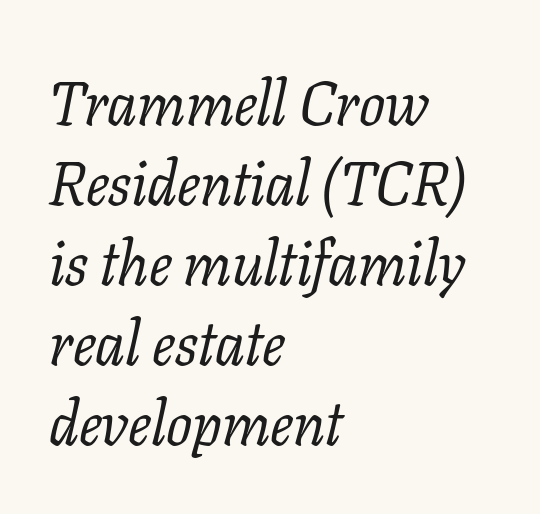
The image shows 61 px regular-weight serif type, italic (leaning right); set left-aligned, normal line spacing (1.31x), normal letter spacing, not underlined; low stroke contrast and a medium x-height.
